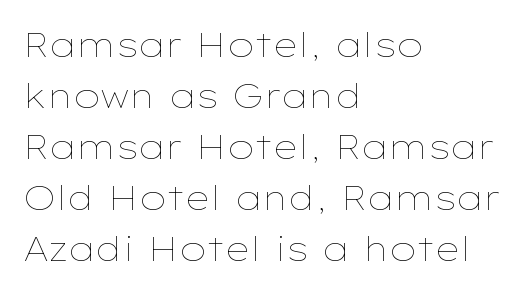
Q: Is the text bold? A: No.
Q: Is the text italic (slanted)? A: No, it is upright.
Q: Is the text underlined? A: No.
Q: How is the paragraph aligned? A: Left-aligned.
Q: Is the spacing between letters normal or unusually wide? A: Normal.
Q: Is the spacing between lines tight, normal or loose? A: Normal.
Q: Width (condensed, normal, or wide)? A: Wide.
Q: Stroke contrast? A: Low.
Q: x-height? A: Medium.
Q: Monospaced? A: No.
